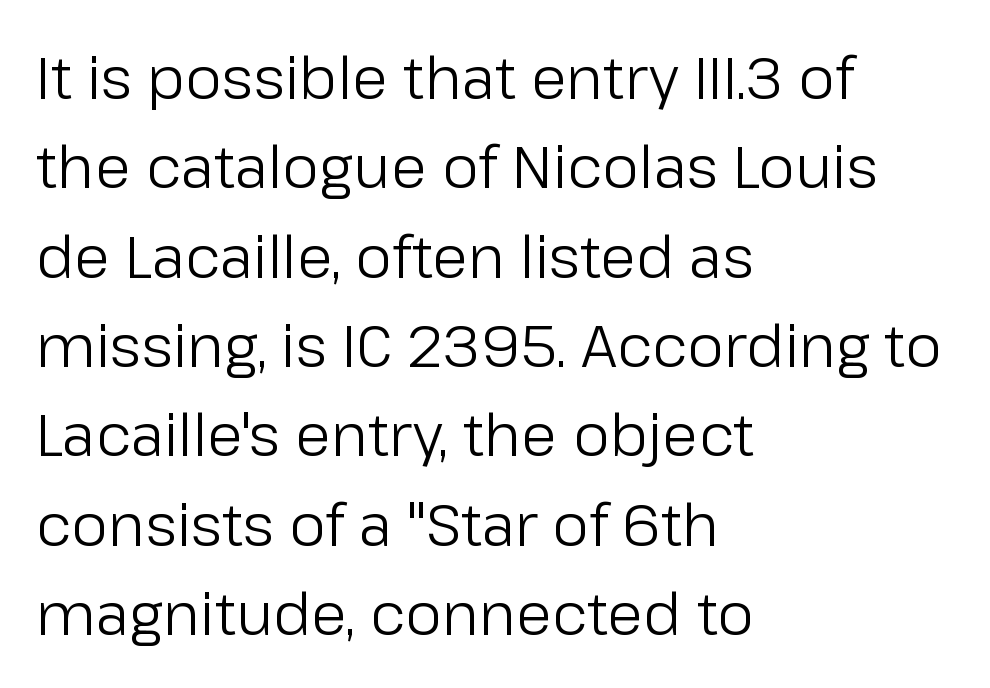
The image shows 58 px regular-weight sans-serif type, upright; set left-aligned, normal line spacing (1.54x), normal letter spacing, not underlined; low stroke contrast and a medium x-height.
